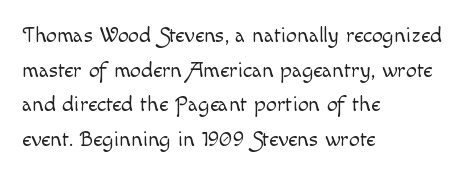
Which margin do the lines hug? The left one — the right edge is uneven. This is roman type, the default non-slanted kind. Summary of vertical rhythm: regular, with standard interline spacing. These glyphs show unthickened strokes, regular width or finer. The rendering keeps characters at their native spacing. The gap between lines stays unmarked.
